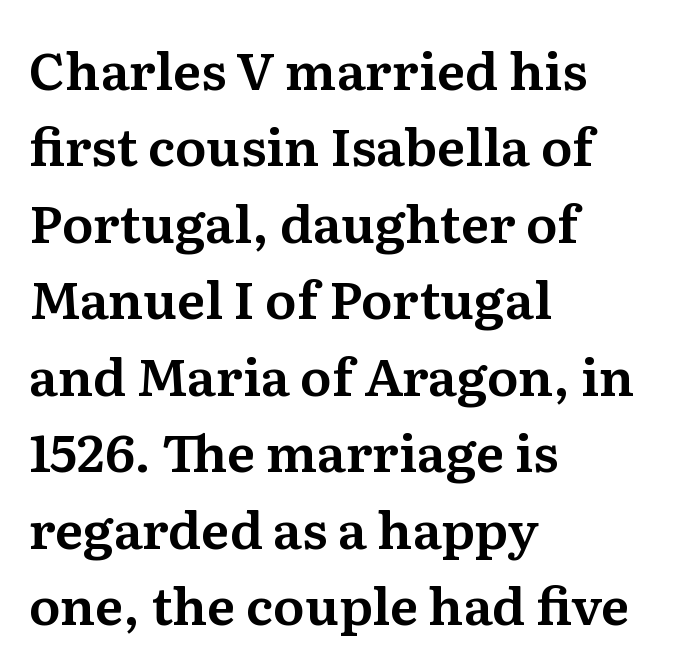
The leading is moderate, giving the passage an even texture. You could call the tracking neutral — neither tight nor loose. Character widths vary here, with narrow letters taking less room than wide ones. The space directly below the letters is spotless. Horizontal alignment here is leftward, the default for most running prose.
